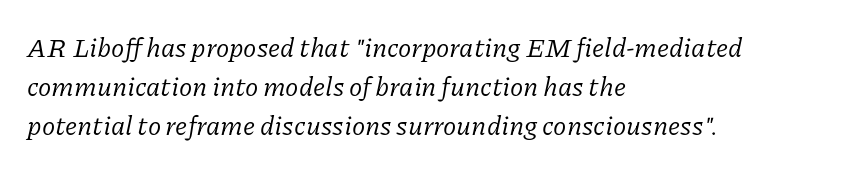
The image shows 27 px text type, italic (leaning right); set left-aligned, normal line spacing (1.44x), normal letter spacing, not underlined.
